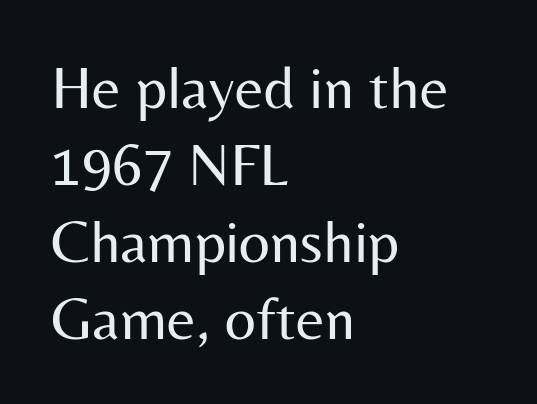
Q: Is the text bold? A: No.
Q: Is the text italic (slanted)? A: No, it is upright.
Q: Is the typeface a serif or a sans-serif typeface? A: Sans-serif.
Q: Is the text underlined? A: No.
Q: How is the paragraph aligned? A: Left-aligned.
Q: Is the spacing between letters normal or unusually wide? A: Normal.
Q: Is the spacing between lines tight, normal or loose? A: Normal.
Q: Width (condensed, normal, or wide)? A: Normal.
Q: Stroke contrast? A: Medium.
Q: x-height? A: Medium.
Q: Monospaced? A: No.
